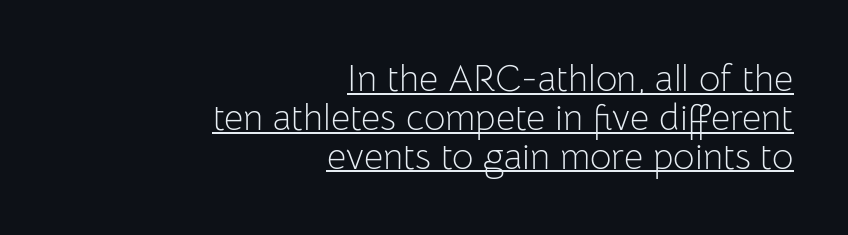
{"serif": "no", "italic": "no", "bold": "no", "weight": "light", "width": "normal", "stroke_contrast": "low", "x_height": "medium", "monospaced": "no", "underline": "yes", "align": "right", "line_spacing": "tight", "line_spacing_ratio": 1.05, "letter_spacing": "normal", "letter_spacing_em": 0.0, "glyph_px": 37}
